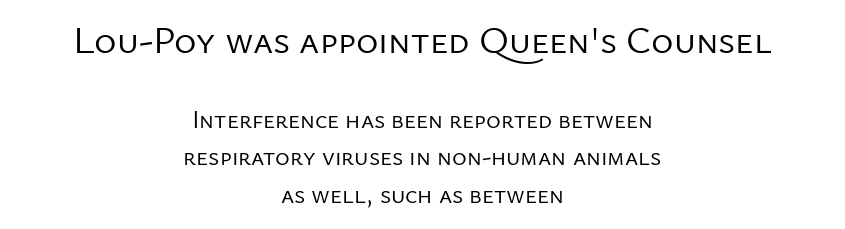
The image shows 38 px regular-weight sans-serif type, upright; set centered, normal line spacing (1.49x), normal letter spacing, not underlined; the first (top) block is 1.52x larger; low stroke contrast and a medium x-height.
